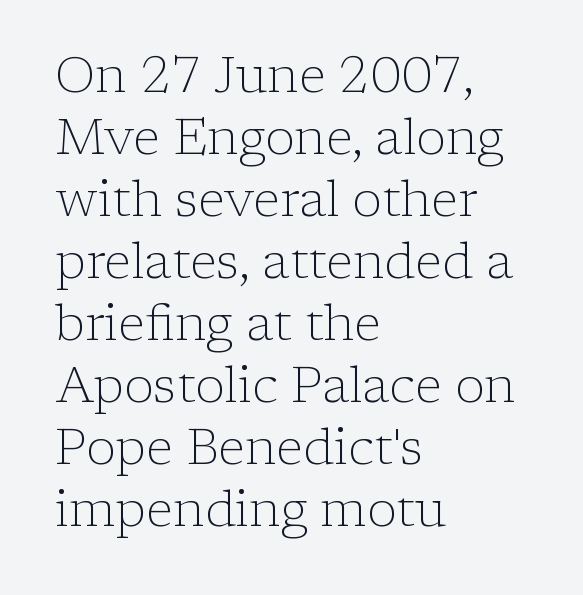
Q: Is the text bold? A: No.
Q: Is the text italic (slanted)? A: No, it is upright.
Q: Is the typeface a serif or a sans-serif typeface? A: Serif.
Q: Is the text underlined? A: No.
Q: How is the paragraph aligned? A: Left-aligned.
Q: Is the spacing between letters normal or unusually wide? A: Normal.
Q: Width (condensed, normal, or wide)? A: Normal.
Q: Stroke contrast? A: Low.
Q: x-height? A: Medium.
Q: Monospaced? A: No.
